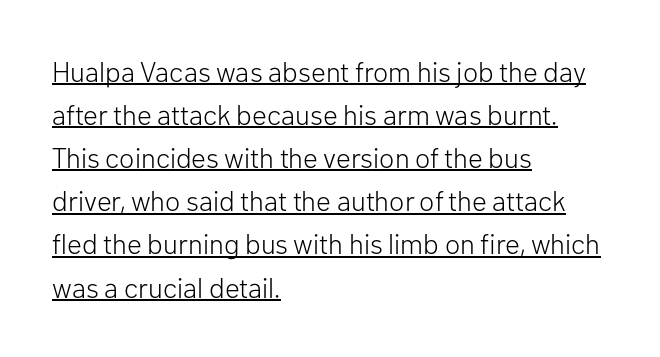
The image shows 28 px light sans-serif type, upright; set left-aligned, normal line spacing (1.54x), normal letter spacing, underlined; low stroke contrast and a medium x-height.
